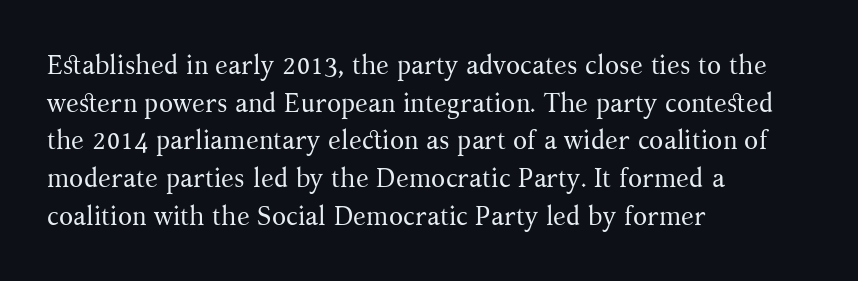
Q: Is the text bold? A: No.
Q: Is the text italic (slanted)? A: No, it is upright.
Q: Is the text underlined? A: No.
Q: How is the paragraph aligned? A: Left-aligned.
Q: Is the spacing between letters normal or unusually wide? A: Normal.
Q: Is the spacing between lines tight, normal or loose? A: Normal.
